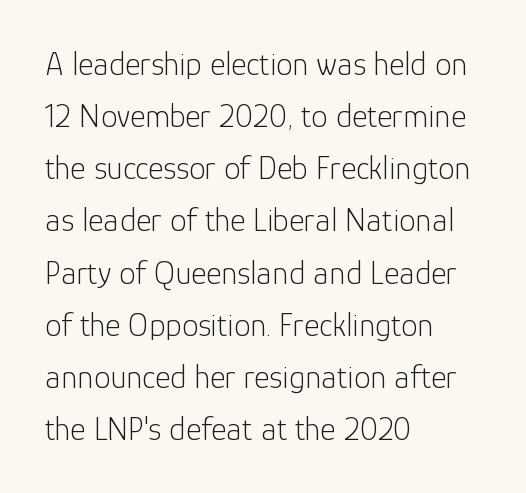
The image shows 33 px light sans-serif type, upright; set left-aligned, normal line spacing (1.58x), normal letter spacing, not underlined; low stroke contrast and a medium x-height.
